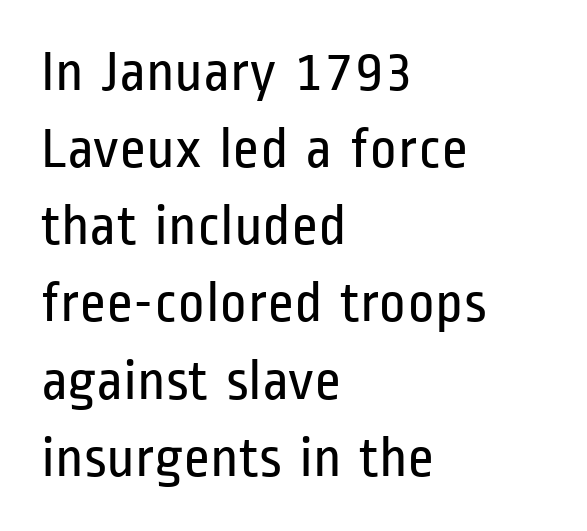
The area under the type is left untouched. In terms of letterform style, serifs are entirely absent. The rendering uses natural spacing where letterforms have individual widths. The line texture is even and compact thanks to regular tracking.
